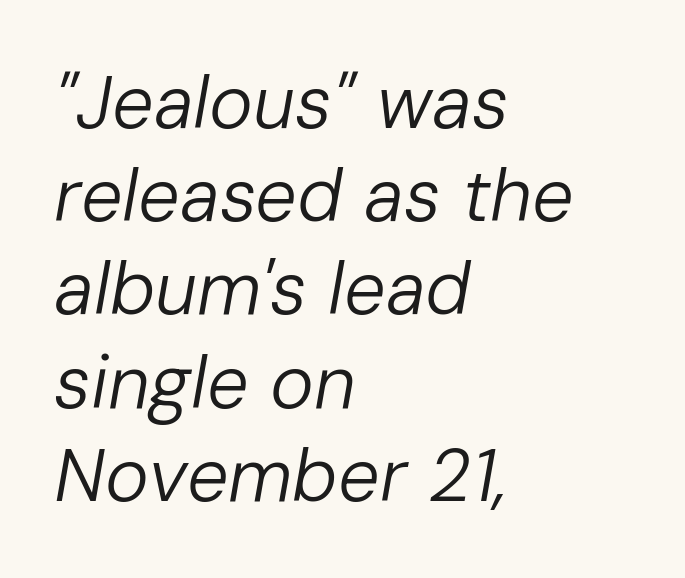
The image shows 74 px regular-weight type, italic (leaning right); set left-aligned, normal line spacing (1.26x), normal letter spacing, not underlined; low stroke contrast and a medium x-height.
